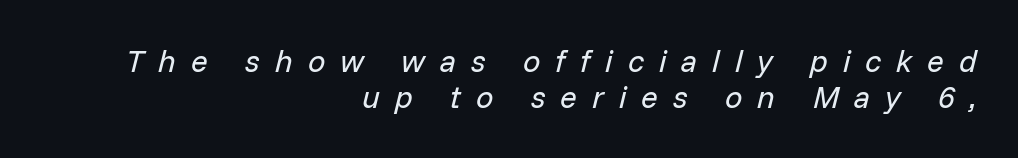
The image shows 31 px regular-weight type, italic (leaning right); set right-aligned, line spacing 1.17x, unusually wide letter spacing (+0.48 em), not underlined; low stroke contrast and a medium x-height.
